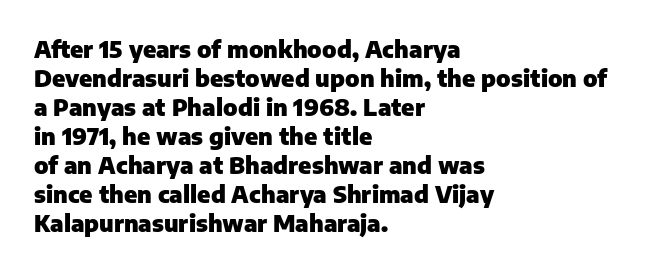
The image shows 23 px bold type, upright; set left-aligned, normal line spacing (1.26x), normal letter spacing, not underlined.
